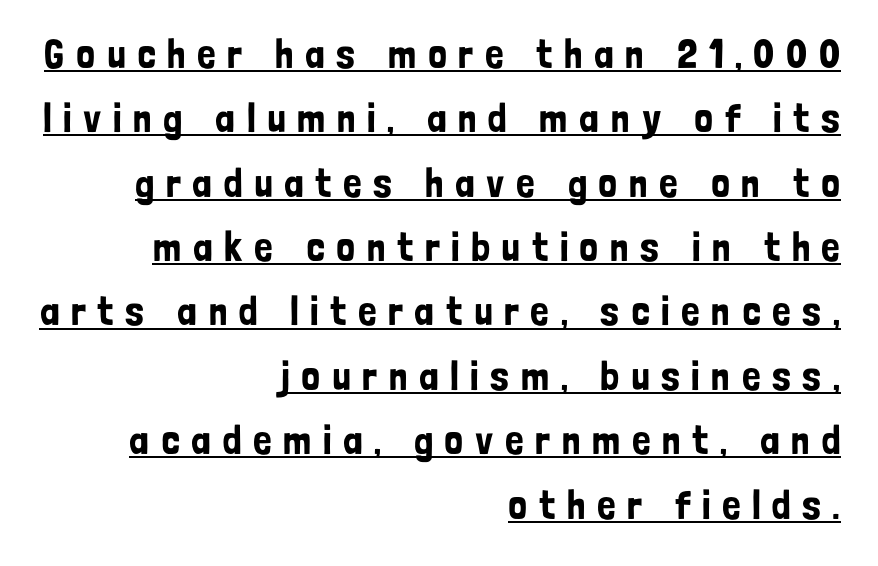
Each letter's strokes conclude bluntly, with no projecting serifs. This is underlined copy, the kind a proofreader might mark for attention. Rendered with straight, roman letterforms. The rag falls on the left side of this text block. The letterforms stand isolated, each surrounded by extra space. Leading matches the norm, producing a regular column.
